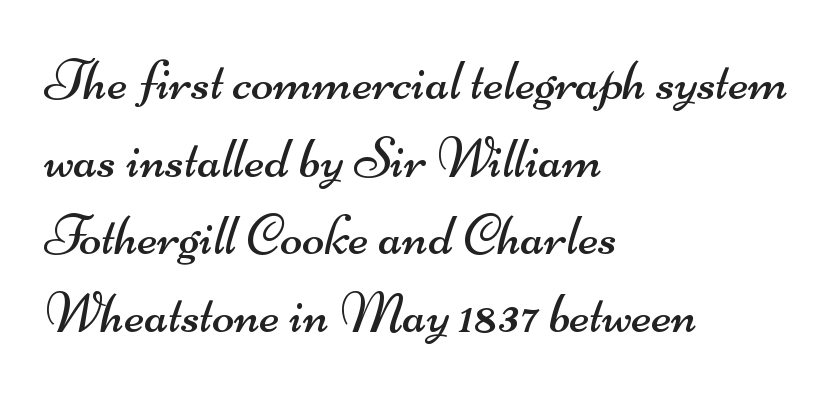
The image shows 58 px regular-weight, wide sans-serif type; set left-aligned, normal line spacing (1.34x), normal letter spacing, not underlined; medium stroke contrast and a small x-height.
